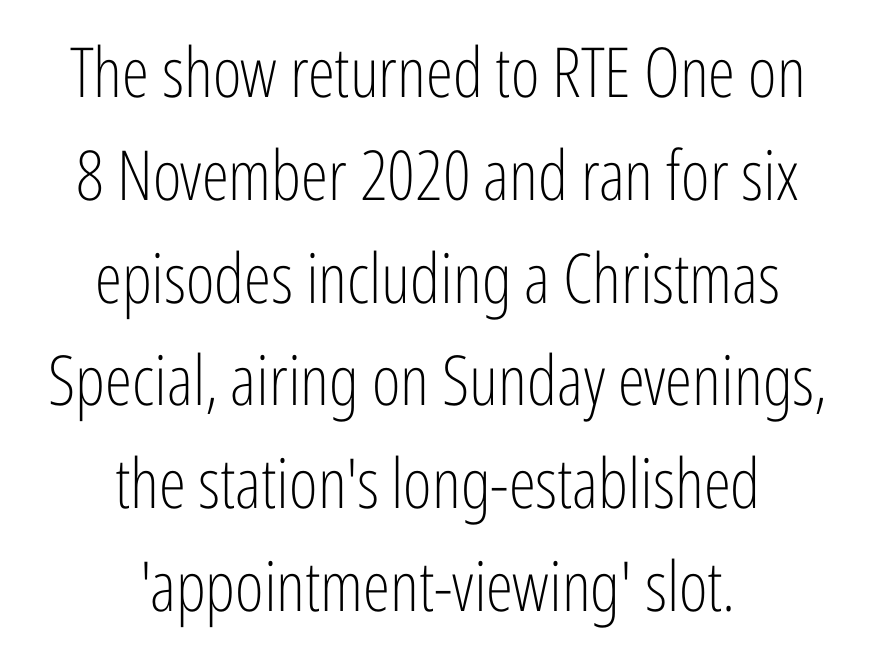
Q: Is the text bold? A: No.
Q: Is the text italic (slanted)? A: No, it is upright.
Q: Is the typeface a serif or a sans-serif typeface? A: Sans-serif.
Q: Is the text underlined? A: No.
Q: How is the paragraph aligned? A: Centered.
Q: Is the spacing between letters normal or unusually wide? A: Normal.
Q: Is the spacing between lines tight, normal or loose? A: Normal.
Q: Width (condensed, normal, or wide)? A: Condensed.
Q: Stroke contrast? A: Low.
Q: x-height? A: Medium.
Q: Monospaced? A: No.
